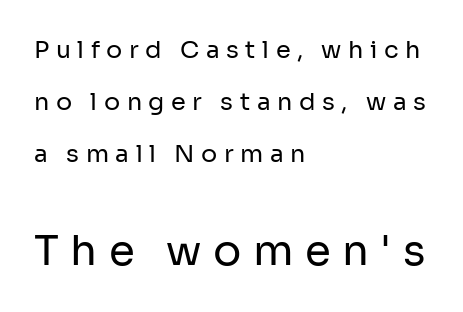
{"serif": "no", "italic": "no", "bold": "no", "weight": "regular", "width": "normal", "stroke_contrast": "low", "x_height": "medium", "monospaced": "no", "underline": "no", "align": "left", "line_spacing": "loose", "line_spacing_ratio": 2.17, "letter_spacing": "wide", "letter_spacing_em": 0.27, "larger_block": "second", "size_ratio": 1.75, "glyph_px": 42}
